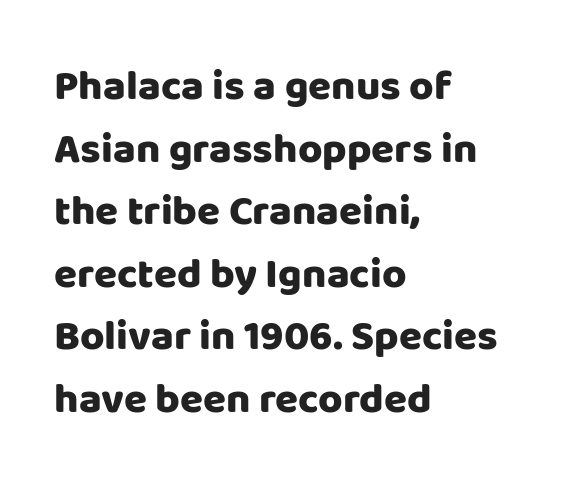
A typesetter would call this zero additional tracking. Decoration check: the copy has no underline. Think of a printed novel: that variable character pitch is what you see here. Heft: maximum for text — a bold. Students, observe: this is what conventionally led text looks like. All the whitespace from short lines collects on the right.
